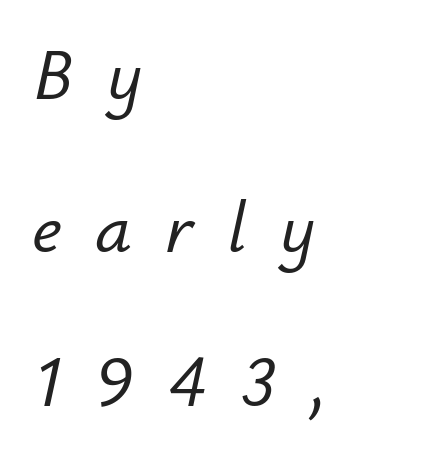
The image shows 73 px text type, italic (leaning right); set left-aligned, loose line spacing (2.1x), unusually wide letter spacing (+0.46 em), not underlined; low stroke contrast and a small x-height.
